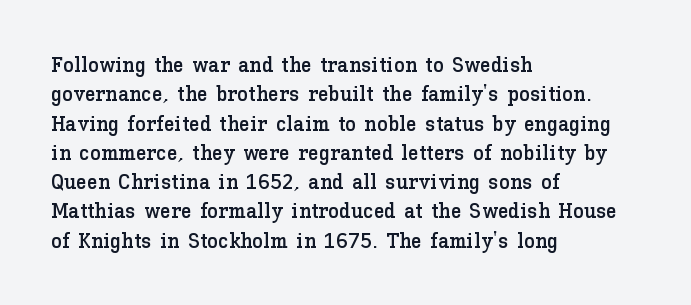
Glyph-to-glyph distance matches everyday printed text. If you drew a ruler down the left edge, every line would touch it. The letters stand upright; this is a roman face. No word sits above an underline. The line-height multiplier appears to be the usual default.
